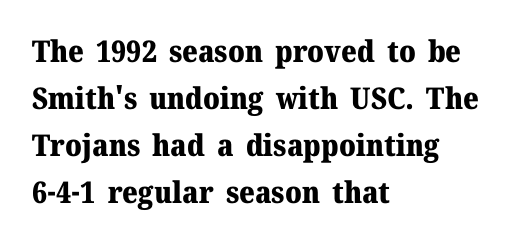
Q: Is the text bold? A: Yes.
Q: Is the text italic (slanted)? A: No, it is upright.
Q: Is the typeface a serif or a sans-serif typeface? A: Serif.
Q: Is the text underlined? A: No.
Q: How is the paragraph aligned? A: Left-aligned.
Q: Is the spacing between letters normal or unusually wide? A: Normal.
Q: Is the spacing between lines tight, normal or loose? A: Normal.
Q: Width (condensed, normal, or wide)? A: Normal.
Q: Stroke contrast? A: Medium.
Q: x-height? A: Medium.
Q: Monospaced? A: No.
